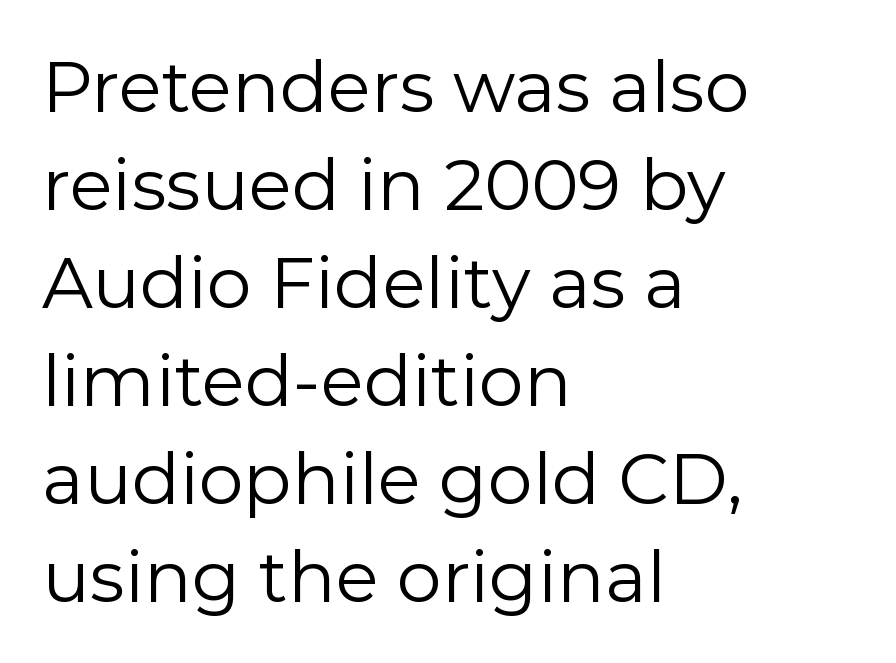
{"serif": "no", "italic": "no", "bold": "no", "weight": "regular", "width": "normal", "stroke_contrast": "low", "x_height": "medium", "monospaced": "no", "underline": "no", "align": "left", "line_spacing": "normal", "line_spacing_ratio": 1.38, "letter_spacing": "normal", "letter_spacing_em": 0.0, "glyph_px": 71}
